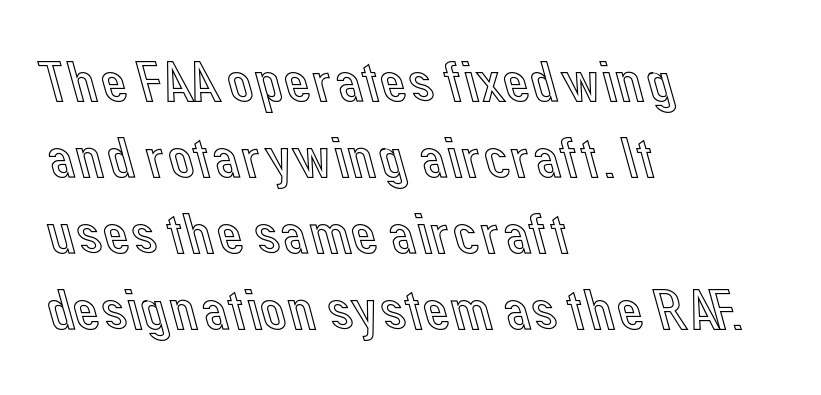
The rendering uses a moderate line-height, typical for paragraphs. Think of a printed novel: that variable character pitch is what you see here. The rag falls on the right side of this text block. The words here are not underlined. Look at the tracking — it's just the regular setting, nothing added.
